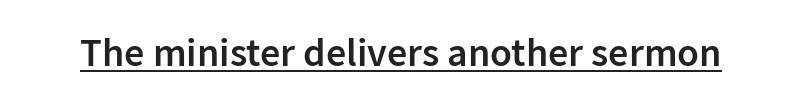
{"serif": "no", "italic": "no", "bold": "semi", "weight": "semibold", "width": "normal", "stroke_contrast": "low", "x_height": "medium", "monospaced": "no", "underline": "yes", "letter_spacing": "normal", "letter_spacing_em": 0.0, "glyph_px": 40}
